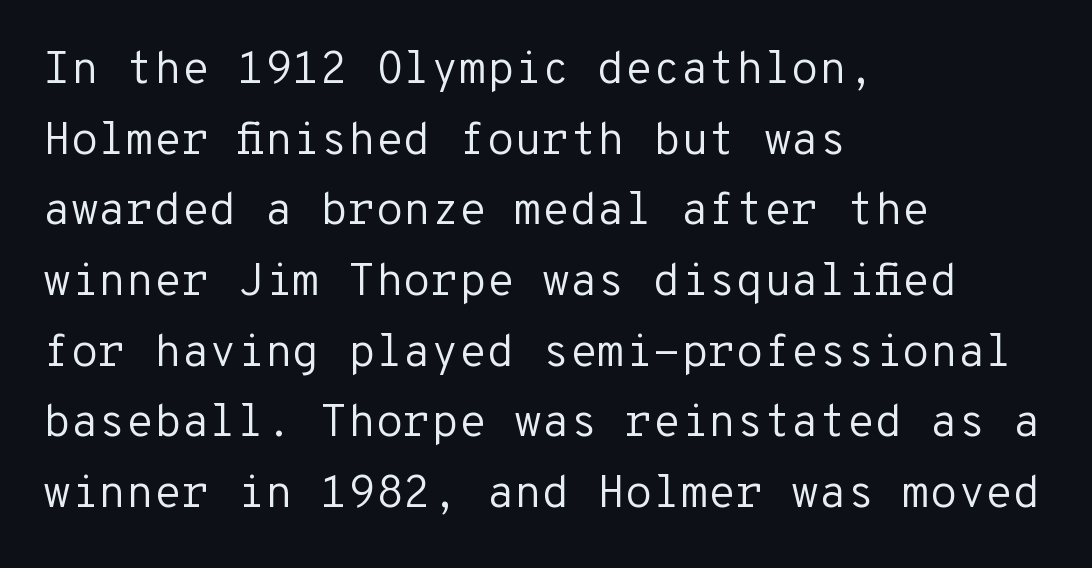
To sum up the face: it is a sans, with no serifs. Do the characters align in a grid? Yes, the font is monospaced. Leading: standard. These lines keep a tight, regular rhythm from letter to letter. A classic flush-left, rag-right setting is used for this passage. Clear beneath every line of the passage.
